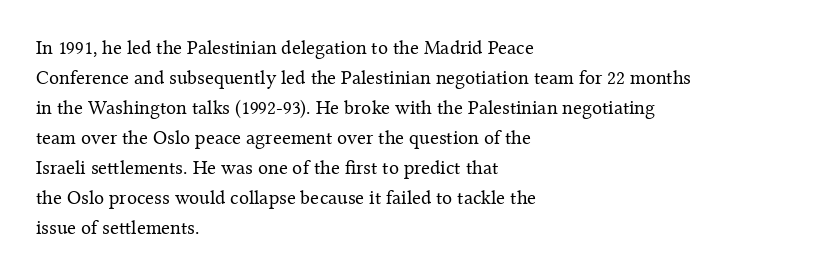
The face looks like a standard text weight, possibly lighter. A normal amount of white space separates one row of letters from the next. Line beginnings align vertically; line endings do not. The horizontal fit of the characters is conventional and even. The passage shown is not underscored anywhere.
